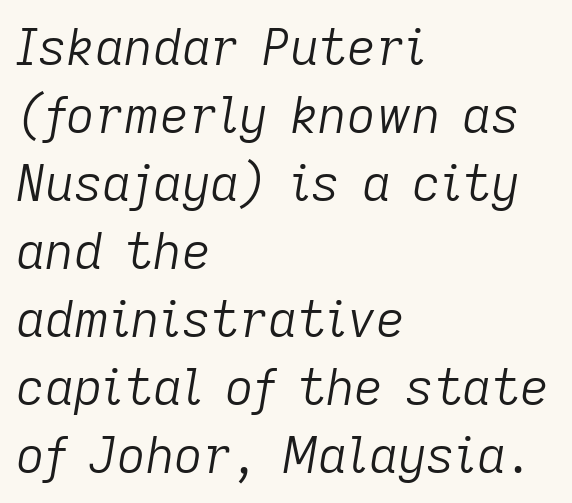
{"italic": "yes", "lean": "right", "slant_degrees": 9, "bold": "no", "weight": "light", "width": "normal", "stroke_contrast": "low", "x_height": "medium", "monospaced": "no", "underline": "no", "align": "left", "line_spacing": "normal", "line_spacing_ratio": 1.36, "letter_spacing": "normal", "letter_spacing_em": 0.0, "glyph_px": 50}
